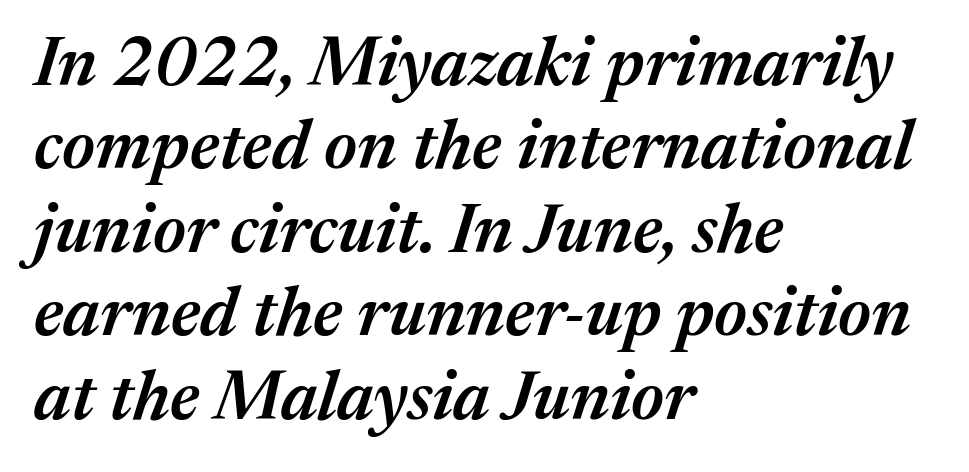
Q: Is the text bold? A: Semi-bold.
Q: Is the text italic (slanted)? A: Yes, it leans right by about 17 degrees.
Q: Is the text underlined? A: No.
Q: How is the paragraph aligned? A: Left-aligned.
Q: Is the spacing between letters normal or unusually wide? A: Normal.
Q: Width (condensed, normal, or wide)? A: Normal.
Q: Stroke contrast? A: Medium.
Q: x-height? A: Medium.
Q: Monospaced? A: No.
